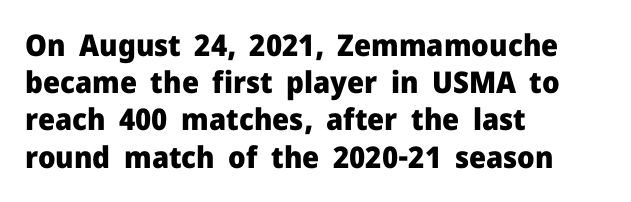
Q: Is the text bold? A: Yes.
Q: Is the text italic (slanted)? A: No, it is upright.
Q: Is the typeface a serif or a sans-serif typeface? A: Sans-serif.
Q: Is the text underlined? A: No.
Q: How is the paragraph aligned? A: Left-aligned.
Q: Is the spacing between letters normal or unusually wide? A: Normal.
Q: Width (condensed, normal, or wide)? A: Normal.
Q: Stroke contrast? A: Low.
Q: x-height? A: Medium.
Q: Monospaced? A: No.
